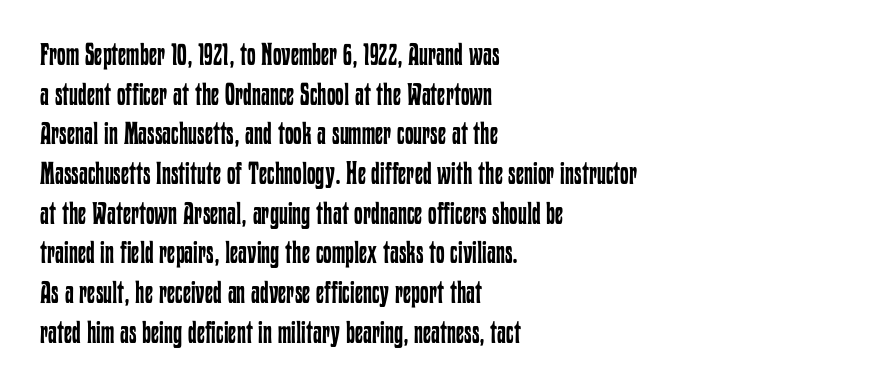
{"italic": "no", "bold": "no", "weight": "regular", "width": "condensed", "stroke_contrast": "low", "x_height": "medium", "monospaced": "no", "underline": "no", "align": "left", "line_spacing": "normal", "line_spacing_ratio": 1.28, "letter_spacing": "normal", "letter_spacing_em": 0.0, "glyph_px": 31}
